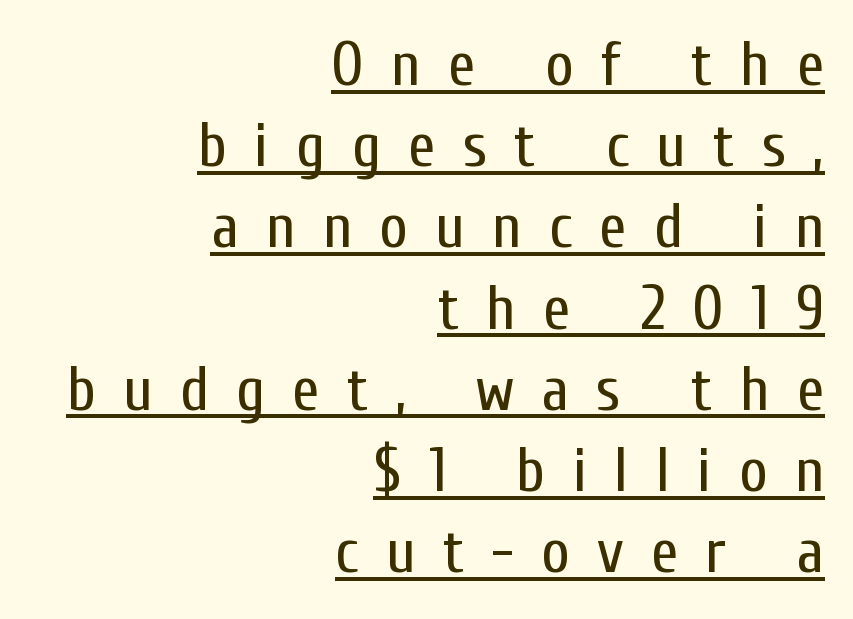
The image shows 62 px regular-weight, condensed sans-serif type, upright; set right-aligned, normal line spacing (1.31x), unusually wide letter spacing (+0.44 em), underlined; low stroke contrast and a medium x-height.
